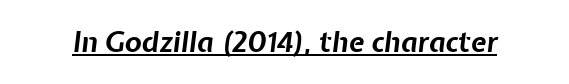
Q: Is the text bold? A: Yes.
Q: Is the text italic (slanted)? A: Yes, it leans right by about 7 degrees.
Q: Is the text underlined? A: Yes.
Q: Is the spacing between letters normal or unusually wide? A: Normal.
Q: Width (condensed, normal, or wide)? A: Normal.
Q: Stroke contrast? A: Low.
Q: x-height? A: Medium.
Q: Monospaced? A: No.
